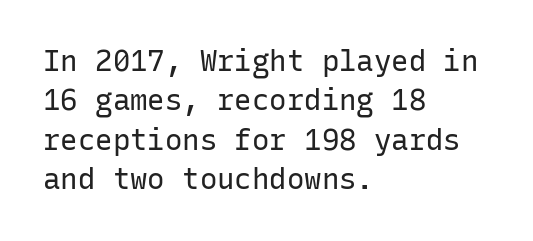
The image shows 29 px regular-weight sans-serif type, upright, monospaced; set left-aligned, normal line spacing (1.36x), normal letter spacing, not underlined; low stroke contrast and a medium x-height.
